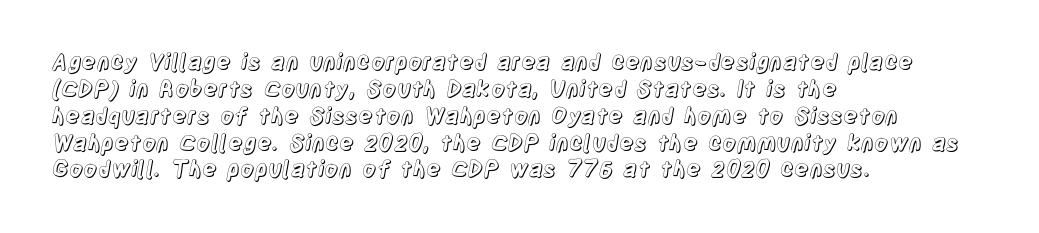
Q: Is the text italic (slanted)? A: Yes.
Q: Is the text underlined? A: No.
Q: How is the paragraph aligned? A: Left-aligned.
Q: Is the spacing between letters normal or unusually wide? A: Normal.
